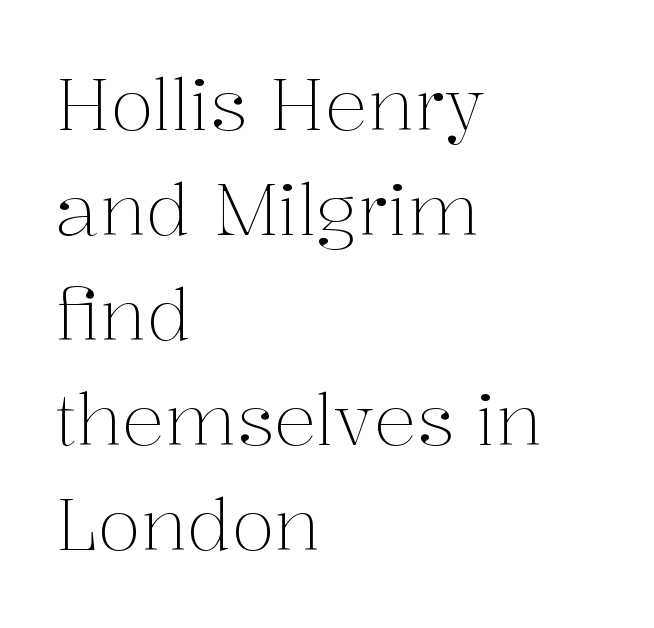
{"serif": "yes", "italic": "no", "bold": "no", "weight": "light", "width": "normal", "stroke_contrast": "medium", "x_height": "medium", "monospaced": "no", "underline": "no", "align": "left", "line_spacing": "normal", "line_spacing_ratio": 1.48, "letter_spacing": "normal", "letter_spacing_em": 0.0, "glyph_px": 71}
